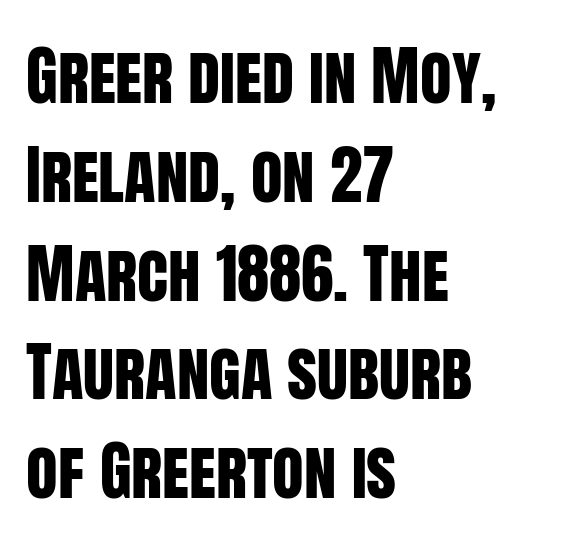
The glyphs in this specimen are sans serif. Compared with typical paragraphs, the rows here are spaced about the same. Proportional: the letters do not fall into vertical columns. Unlike italic type, these characters show no tilt at all. All the whitespace from short lines collects on the right.
